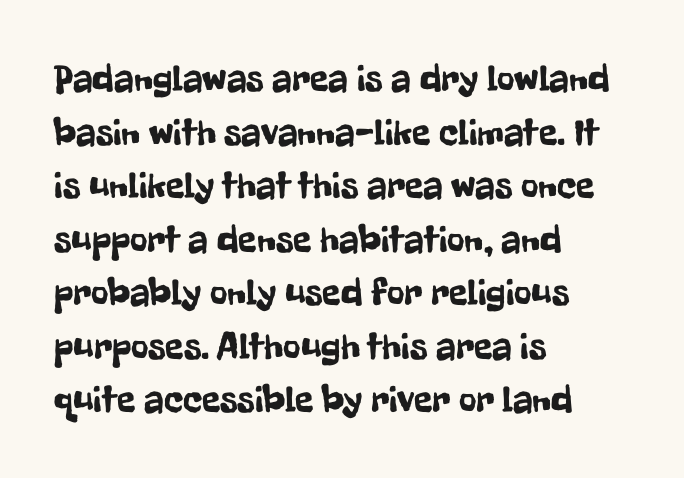
The typeface chosen for these lines omits serifs. Each new line begins a customary step beneath the previous one. Here the designer chose a conventional face with non-uniform glyph widths. In terms of posture, this sample is upright.
